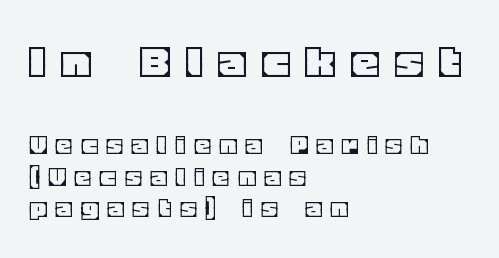
{"italic": "no", "width": "normal", "x_height": "large", "monospaced": "no", "underline": "no", "align": "left", "line_spacing": "tight", "line_spacing_ratio": 1.06, "letter_spacing": "wide", "letter_spacing_em": 0.35, "larger_block": "first", "size_ratio": 1.73, "glyph_px": 52}
